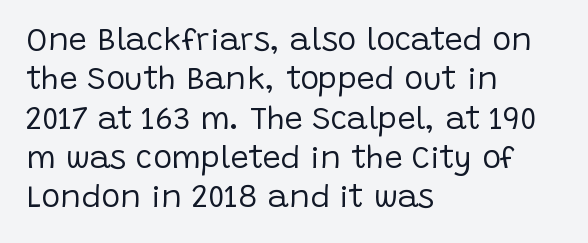
The image shows 32 px regular-weight sans-serif type, upright; set left-aligned, line spacing 1.23x, normal letter spacing, not underlined; low stroke contrast and a large x-height.
